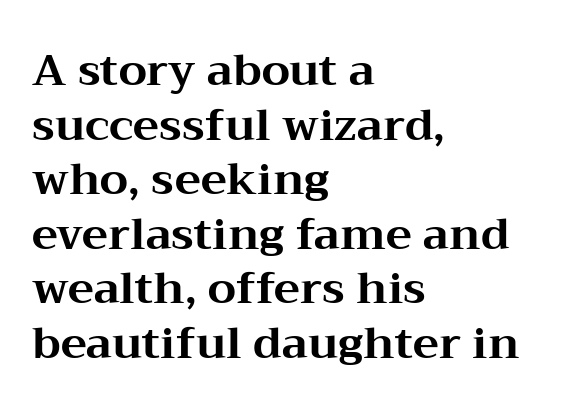
The image shows 44 px bold, wide serif type, upright; set left-aligned, line spacing 1.24x, normal letter spacing, not underlined; medium stroke contrast and a medium x-height.
